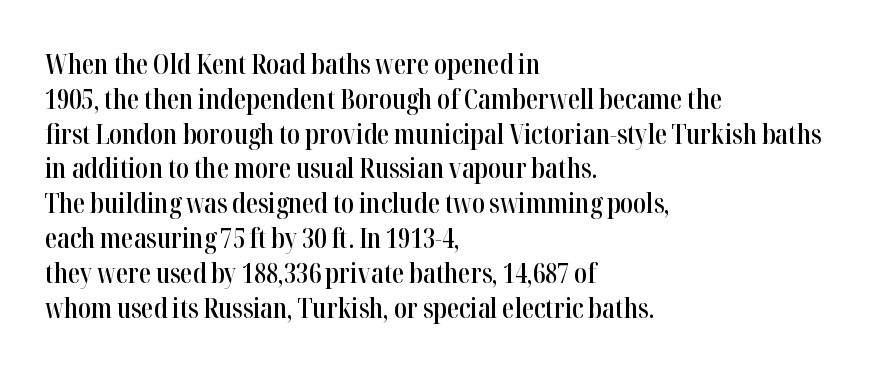
Q: Is the text bold? A: Semi-bold.
Q: Is the text italic (slanted)? A: No, it is upright.
Q: Is the text underlined? A: No.
Q: How is the paragraph aligned? A: Left-aligned.
Q: Is the spacing between letters normal or unusually wide? A: Normal.
Q: Is the spacing between lines tight, normal or loose? A: Normal.
